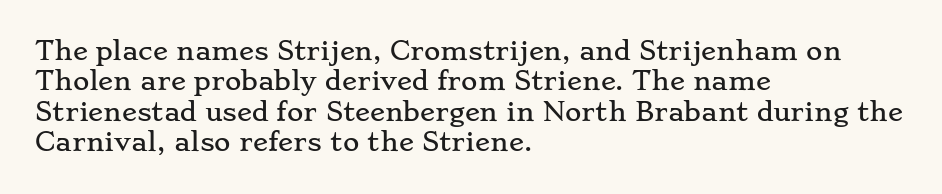
The image shows 25 px text type, upright; set left-aligned, line spacing 1.22x, normal letter spacing, not underlined.
